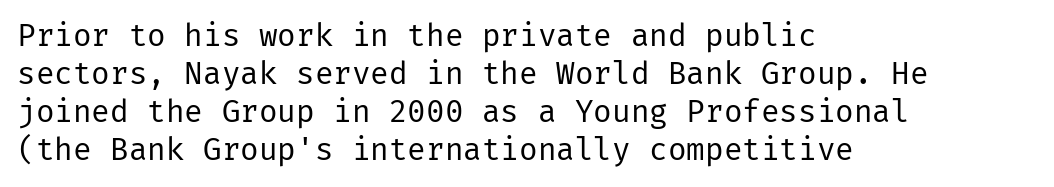
Is the stroke heavy? The answer is a plain regular-or-lighter. Line starts are locked; line ends wander. Do the letters lean? They stand straight. Here the glyphs are tracked normally, forming tight word shapes. Just letters on the line, the space beneath them empty. Look at the bottom of the vertical strokes: they stop flat, with no serifs.
